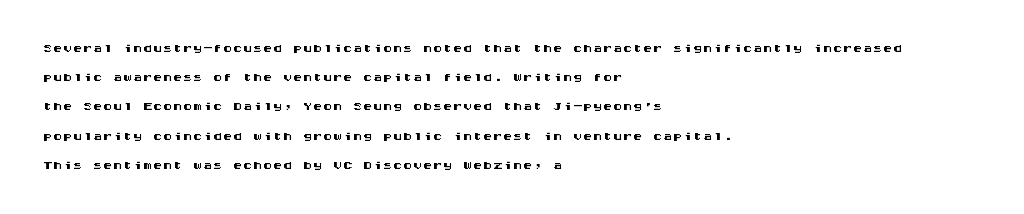
Q: Is the text italic (slanted)? A: No, it is upright.
Q: Is the text underlined? A: No.
Q: How is the paragraph aligned? A: Left-aligned.
Q: Is the spacing between letters normal or unusually wide? A: Normal.
Q: Is the spacing between lines tight, normal or loose? A: Normal.
